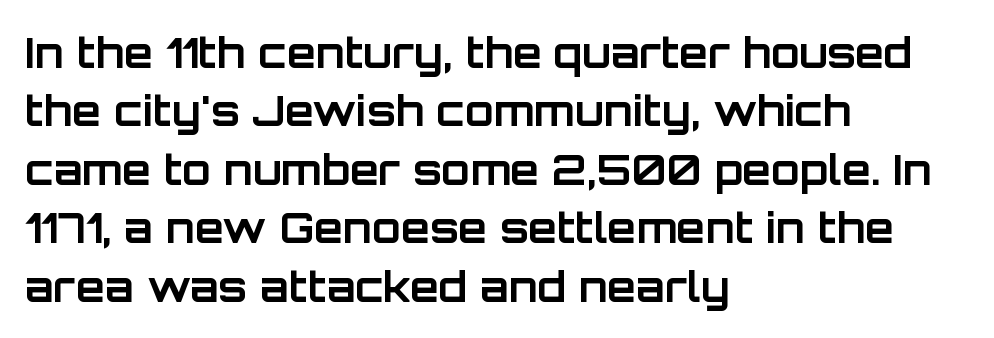
Q: Is the text bold? A: Yes.
Q: Is the text italic (slanted)? A: No, it is upright.
Q: Is the typeface a serif or a sans-serif typeface? A: Sans-serif.
Q: Is the text underlined? A: No.
Q: How is the paragraph aligned? A: Left-aligned.
Q: Is the spacing between letters normal or unusually wide? A: Normal.
Q: Is the spacing between lines tight, normal or loose? A: Normal.
Q: Width (condensed, normal, or wide)? A: Normal.
Q: Stroke contrast? A: Low.
Q: x-height? A: Large.
Q: Monospaced? A: No.
